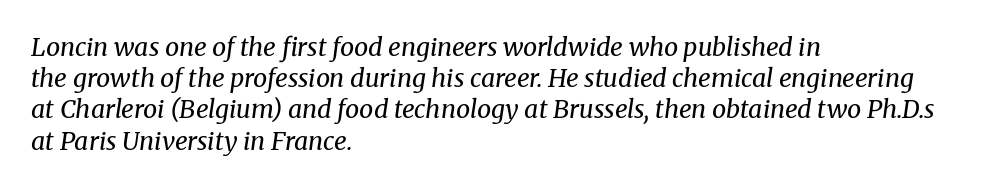
There's an unmistakable incline to the writing here. The space between consecutive lines is moderate. The rag falls on the right side of this text block. Letters rest on an invisible, unmarked baseline. The passage shown is not bold in any degree.
